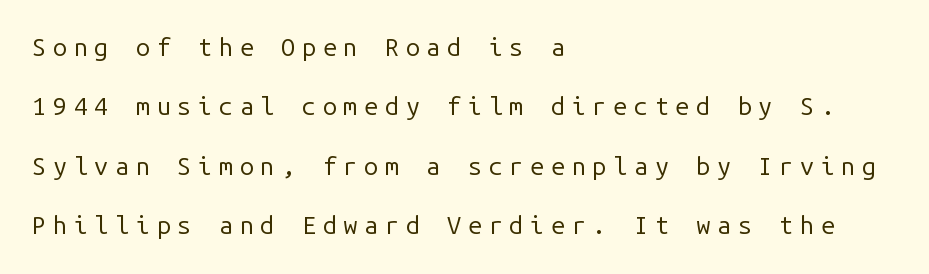
{"italic": "no", "bold": "no", "underline": "no", "align": "left", "line_spacing": "loose", "line_spacing_ratio": 2.38, "letter_spacing": "wide", "letter_spacing_em": 0.27, "glyph_px": 25}
